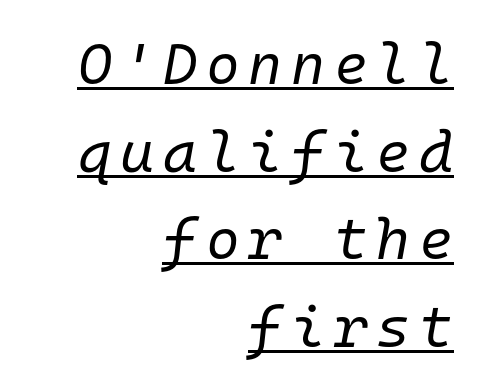
Vertical spacing — default. Stems and bowls with no extra thickness — not bold. The whole block is typeset with a tilt. Note the uniform advance width — an 'i' takes as much space as an 'm'. The rendered words wear a rule along their underside.
